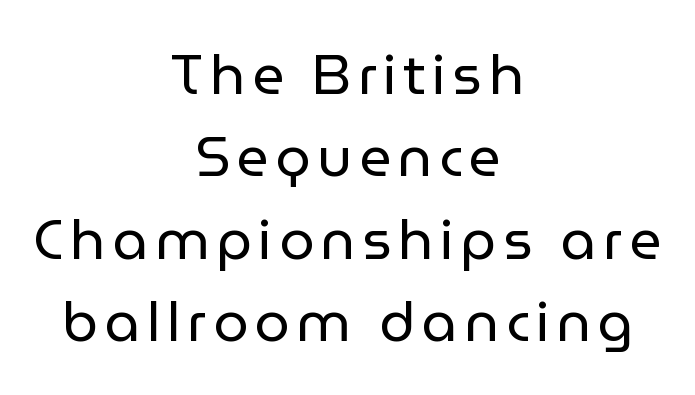
Typeset on center — no edge is straight. Anything drawn beneath the words? Only blank space. A roman cut, with each character standing at attention. Is this a fixed-width face? No — the glyphs have proportional, varying widths.
